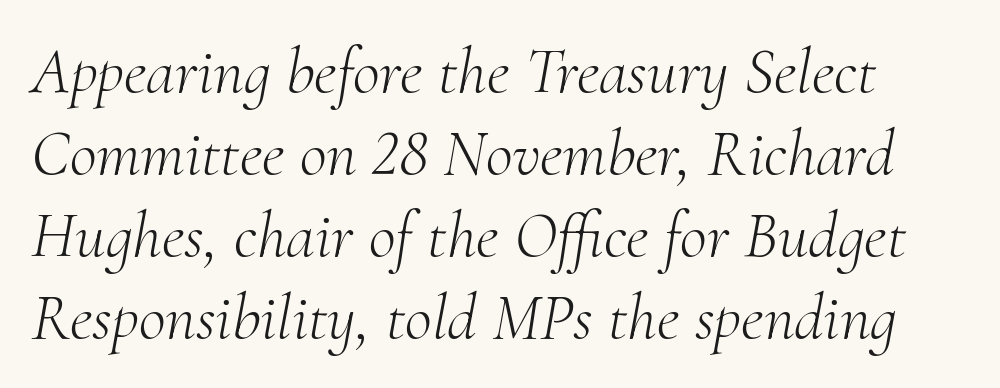
Rule under the text: the space is simply empty. An italicized treatment has been applied to the whole sample. A typesetter would label this face a serif. No extra ink here — the face is not bold. Compared with typical body copy, the letter spacing here is the same. A typesetter would call this proportional, since set widths differ per character.
